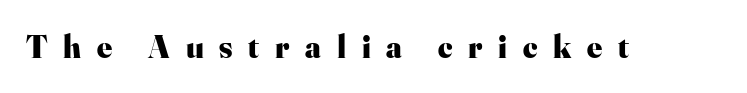
{"serif": "yes", "italic": "no", "bold": "yes", "weight": "heavy", "width": "normal", "stroke_contrast": "high", "x_height": "small", "monospaced": "no", "underline": "no", "letter_spacing": "wide", "letter_spacing_em": 0.49, "glyph_px": 32}
